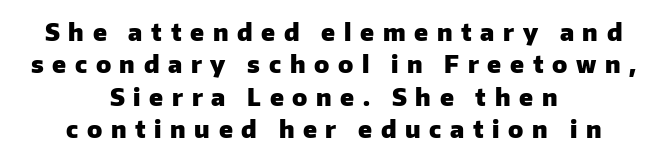
When letters stand straight like this, we call the style roman or upright. The zone under the glyphs is completely vacant. Summary of vertical rhythm: regular, with standard interline spacing. The tracking reads as deliberately expanded to a designer's eye.
